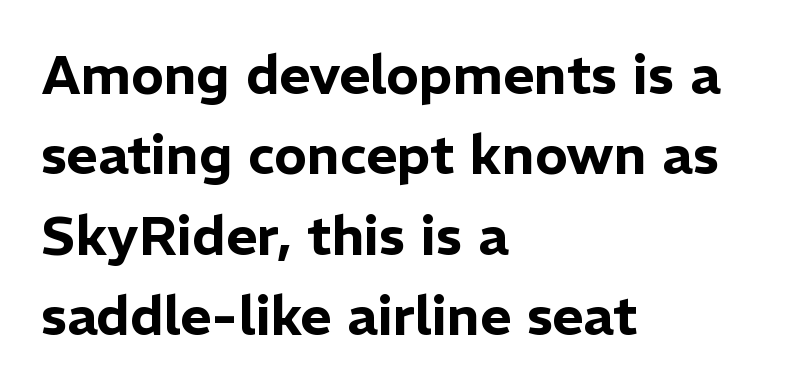
Anything drawn beneath the words? Only blank space. The letters advance in unequal steps, a hallmark of proportional type. This rendering employs a face without finishing strokes, i.e., a sans-serif. This block has exactly the height ordinary leading produces.
